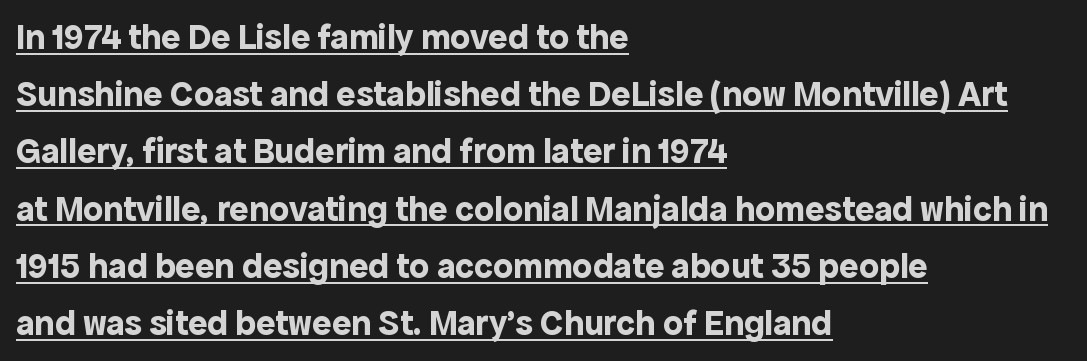
Q: Is the text bold? A: Yes.
Q: Is the text italic (slanted)? A: No, it is upright.
Q: Is the typeface a serif or a sans-serif typeface? A: Sans-serif.
Q: Is the text underlined? A: Yes.
Q: How is the paragraph aligned? A: Left-aligned.
Q: Is the spacing between letters normal or unusually wide? A: Normal.
Q: Is the spacing between lines tight, normal or loose? A: Normal.
Q: Width (condensed, normal, or wide)? A: Normal.
Q: x-height? A: Medium.
Q: Monospaced? A: No.
